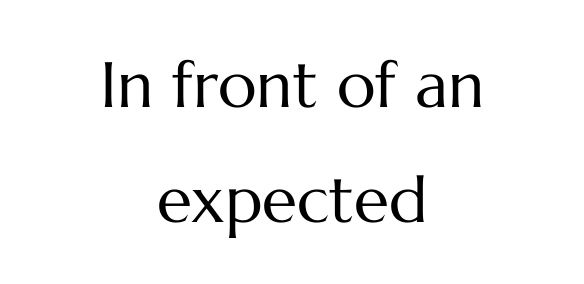
{"italic": "no", "bold": "no", "weight": "regular", "width": "normal", "stroke_contrast": "medium", "x_height": "medium", "monospaced": "no", "underline": "no", "align": "center", "line_spacing_ratio": 1.79, "letter_spacing": "normal", "letter_spacing_em": 0.0, "glyph_px": 64}
